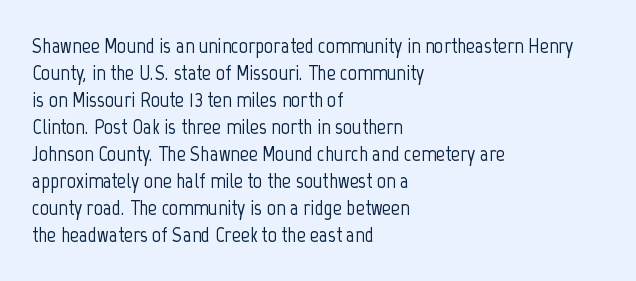
Q: Is the text italic (slanted)? A: No, it is upright.
Q: Is the text underlined? A: No.
Q: How is the paragraph aligned? A: Left-aligned.
Q: Is the spacing between letters normal or unusually wide? A: Normal.
